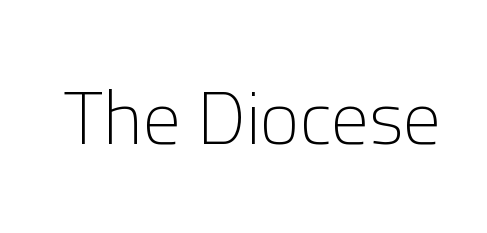
Character widths vary here, with narrow letters taking less room than wide ones. The string is rendered with underlining switched off. The font family rendered here belongs to the sans-serif group. Nothing unusual about the tracking: characters are spaced as the font intends. Counters stay open thanks to moderate or lighter strokes.
